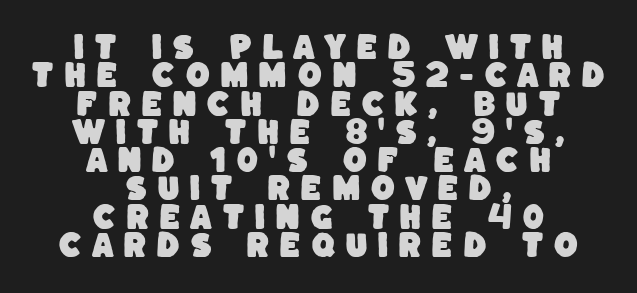
Q: Is the typeface a serif or a sans-serif typeface? A: Sans-serif.
Q: Is the text underlined? A: No.
Q: How is the paragraph aligned? A: Centered.
Q: Is the spacing between letters normal or unusually wide? A: Unusually wide.
Q: Is the spacing between lines tight, normal or loose? A: Tight.
Q: Width (condensed, normal, or wide)? A: Normal.
Q: Stroke contrast? A: Low.
Q: x-height? A: Large.
Q: Monospaced? A: No.
